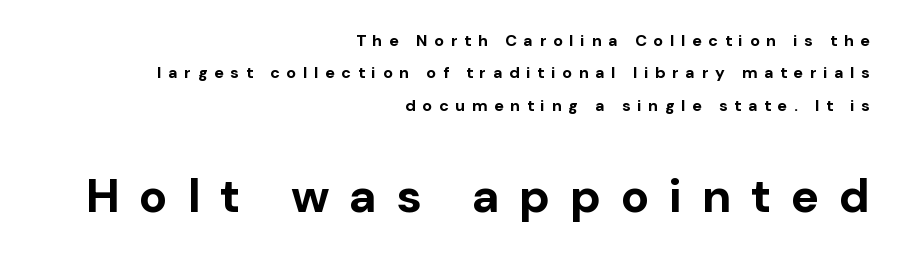
Character size in the trailing block exceeds that of the leading block. This rendering widens character spacing well past its baseline value. The area under the type is left untouched. Spacing verdict: proportional, widths tailored to each character.
